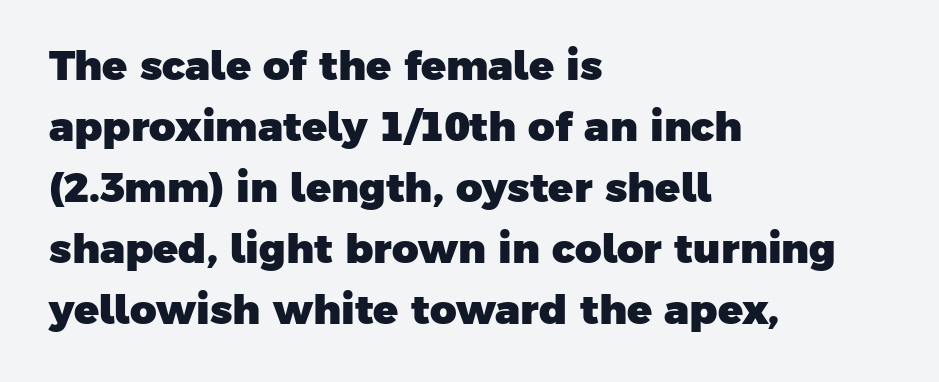
The designer went with a sans here, leaving each stem footless. Only glyphs here, with clear space below each row. As a designer I'd log this as weight 700, bold. A typesetter would call this proportional, since set widths differ per character. The letterforms sit shoulder to shoulder at normal distance. These lines stack with their left ends in a neat column.
